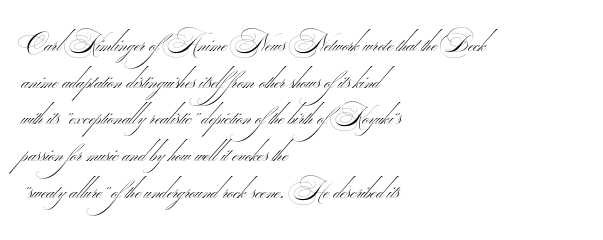
The image shows 25 px text type; set left-aligned, normal line spacing (1.47x), normal letter spacing, not underlined.
